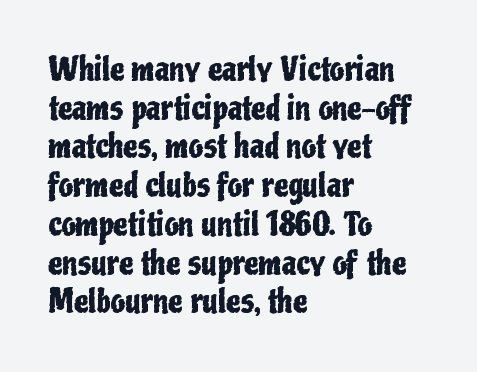
{"serif": "no", "italic": "no", "width": "condensed", "stroke_contrast": "low", "x_height": "medium", "monospaced": "no", "underline": "no", "align": "left", "line_spacing_ratio": 1.21, "letter_spacing": "normal", "letter_spacing_em": 0.0, "glyph_px": 32}
